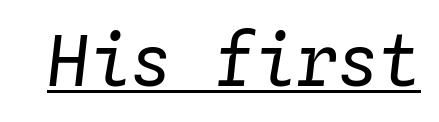
{"italic": "yes", "lean": "right", "slant_degrees": 4, "bold": "no", "weight": "regular", "width": "normal", "stroke_contrast": "low", "x_height": "medium", "monospaced": "yes", "underline": "yes", "letter_spacing": "normal", "letter_spacing_em": 0.0, "glyph_px": 69}
